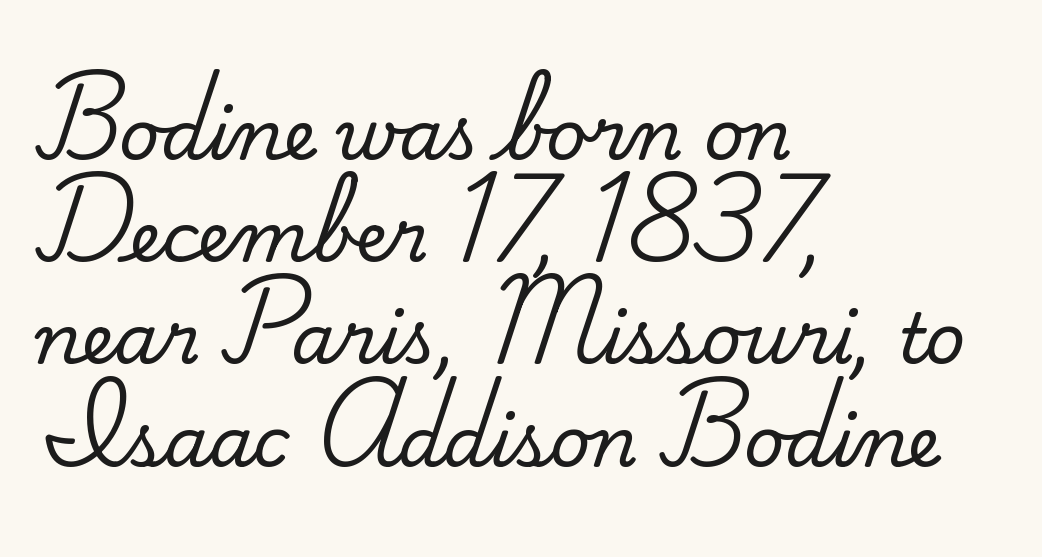
Short and long lines alike share a common starting point at left. The strip under each line holds only bare page. Note: serifs present on the glyphs. The passage shown has conventional tracking throughout. Is there much room between lines? A standard amount, neither cramped nor airy.
